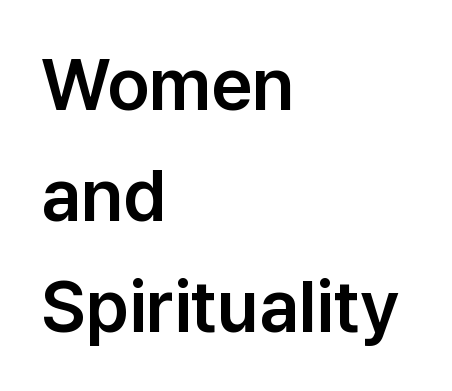
The image shows 72 px sans-serif type, upright; set left-aligned, normal line spacing (1.54x), normal letter spacing, not underlined; low stroke contrast and a medium x-height.
